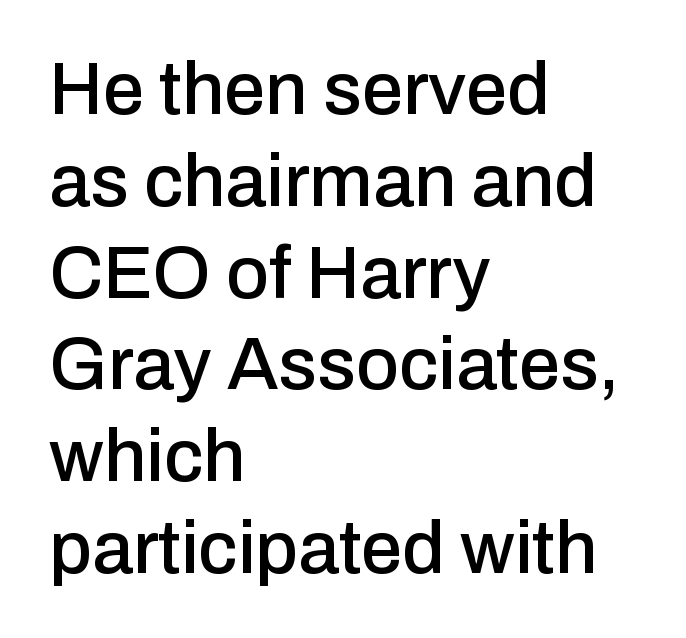
{"serif": "no", "italic": "no", "width": "normal", "stroke_contrast": "low", "x_height": "medium", "monospaced": "no", "underline": "no", "align": "left", "line_spacing_ratio": 1.24, "letter_spacing": "normal", "letter_spacing_em": 0.0, "glyph_px": 74}
